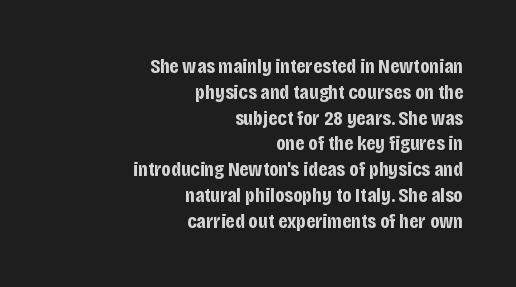
{"italic": "no", "bold": "yes", "underline": "no", "align": "right", "line_spacing_ratio": 1.23, "letter_spacing": "normal", "letter_spacing_em": 0.0, "glyph_px": 21}
